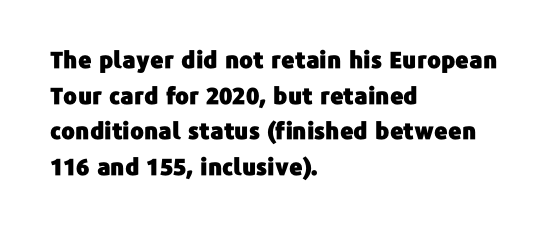
Q: Is the text italic (slanted)? A: No, it is upright.
Q: Is the text underlined? A: No.
Q: How is the paragraph aligned? A: Left-aligned.
Q: Is the spacing between letters normal or unusually wide? A: Normal.
Q: Is the spacing between lines tight, normal or loose? A: Normal.
